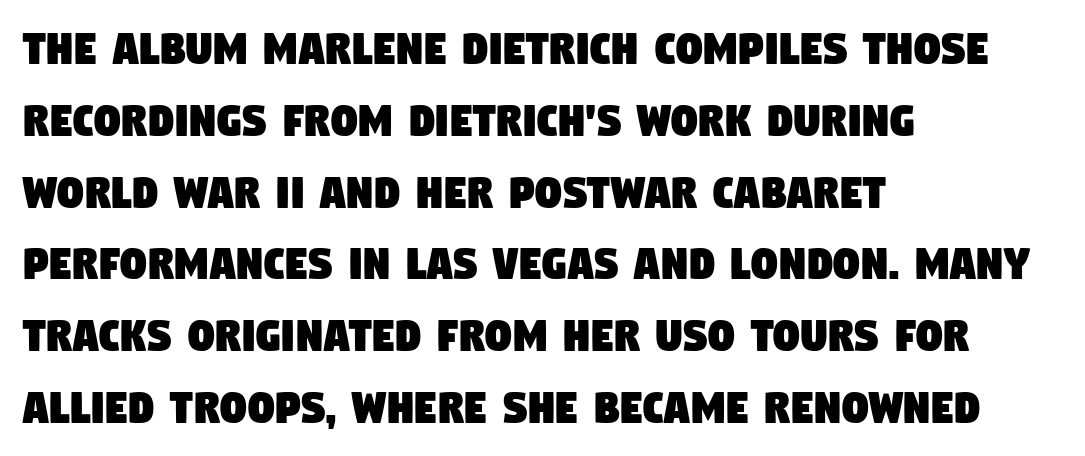
Type without underlining. The font family rendered here belongs to the sans-serif group. Layout note: lines flush left. You could call the tracking neutral — neither tight nor loose.
